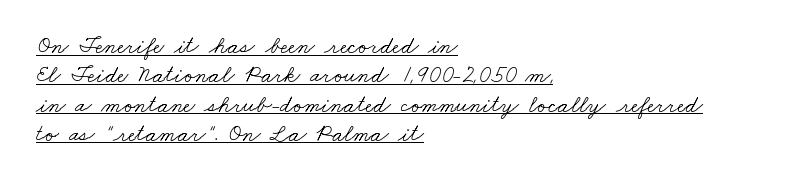
Q: Is the text bold? A: No.
Q: Is the text underlined? A: Yes.
Q: How is the paragraph aligned? A: Left-aligned.
Q: Is the spacing between letters normal or unusually wide? A: Normal.
